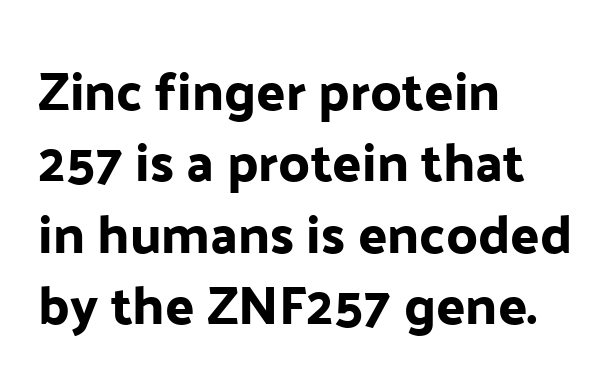
Q: Is the text italic (slanted)? A: No, it is upright.
Q: Is the typeface a serif or a sans-serif typeface? A: Sans-serif.
Q: Is the text underlined? A: No.
Q: How is the paragraph aligned? A: Left-aligned.
Q: Is the spacing between letters normal or unusually wide? A: Normal.
Q: Is the spacing between lines tight, normal or loose? A: Normal.
Q: Width (condensed, normal, or wide)? A: Normal.
Q: Stroke contrast? A: Low.
Q: x-height? A: Medium.
Q: Monospaced? A: No.
